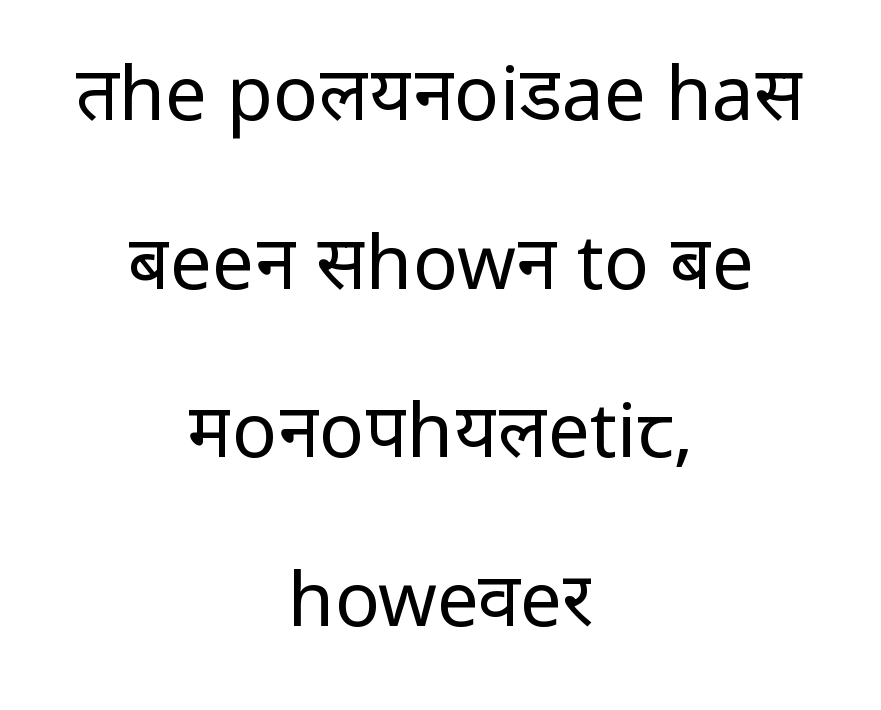
This sample has the flowing, uneven cadence of proportional lettering. Nothing sits at the stroke ends, so this counts as sans-serif. Leading is clearly above the norm, producing a sparse column. The font sits on the lighter half of the weight spectrum, regular included.
